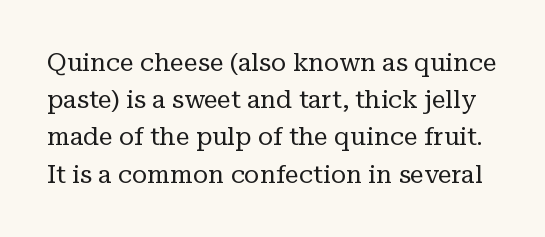
The line-height multiplier appears to be the usual default. Stroke thickness stays within the range of a standard reading face or lighter. If you drew a line through each stem, it would be perfectly vertical. The zone under the glyphs is completely vacant.
